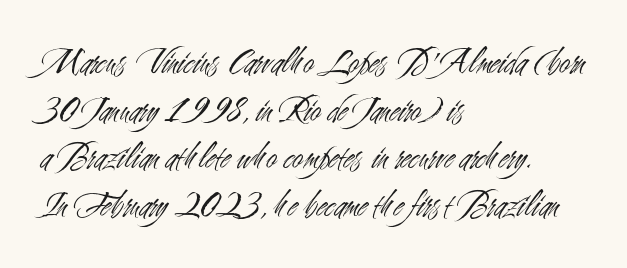
The image shows 37 px light, condensed sans-serif type; set left-aligned, normal line spacing (1.29x), normal letter spacing, not underlined; medium stroke contrast and a small x-height.
